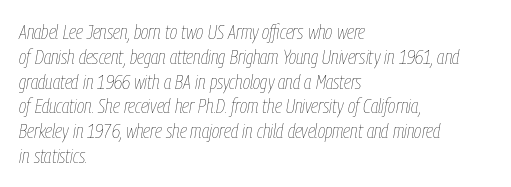
{"italic": "yes", "lean": "right", "slant_degrees": 9, "bold": "no", "underline": "no", "align": "left", "line_spacing_ratio": 1.24, "letter_spacing": "normal", "letter_spacing_em": 0.0, "glyph_px": 20}
